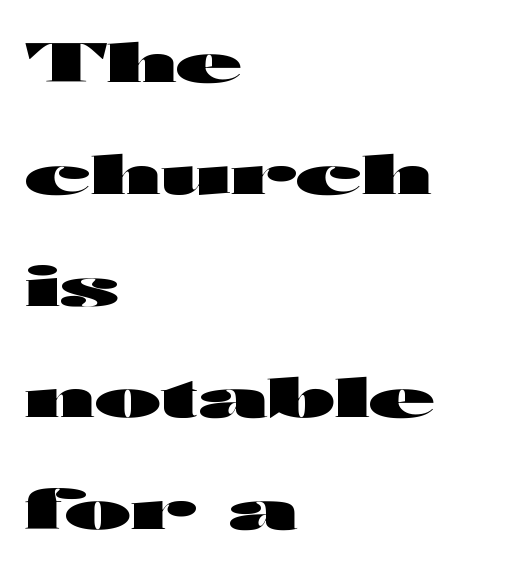
Q: Is the text bold? A: Yes.
Q: Is the text italic (slanted)? A: No, it is upright.
Q: Is the typeface a serif or a sans-serif typeface? A: Sans-serif.
Q: Is the text underlined? A: No.
Q: How is the paragraph aligned? A: Left-aligned.
Q: Is the spacing between letters normal or unusually wide? A: Normal.
Q: Is the spacing between lines tight, normal or loose? A: Loose.
Q: Width (condensed, normal, or wide)? A: Wide.
Q: Stroke contrast? A: High.
Q: x-height? A: Medium.
Q: Monospaced? A: No.
